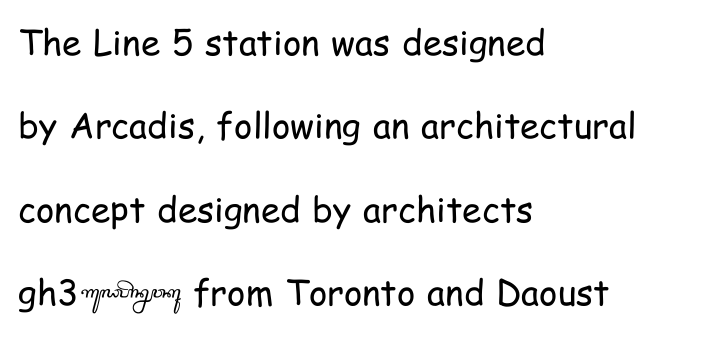
The image shows 35 px regular-weight, condensed sans-serif type, upright; set left-aligned, loose line spacing (2.38x), normal letter spacing, not underlined; low stroke contrast and a medium x-height.
